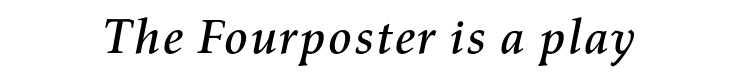
Lines of text with bare space underneath. You can tell it's italic because the verticals aren't actually vertical. Caption: standard tracking, unaltered. Varying glyph widths throughout — classic text-font behaviour.
